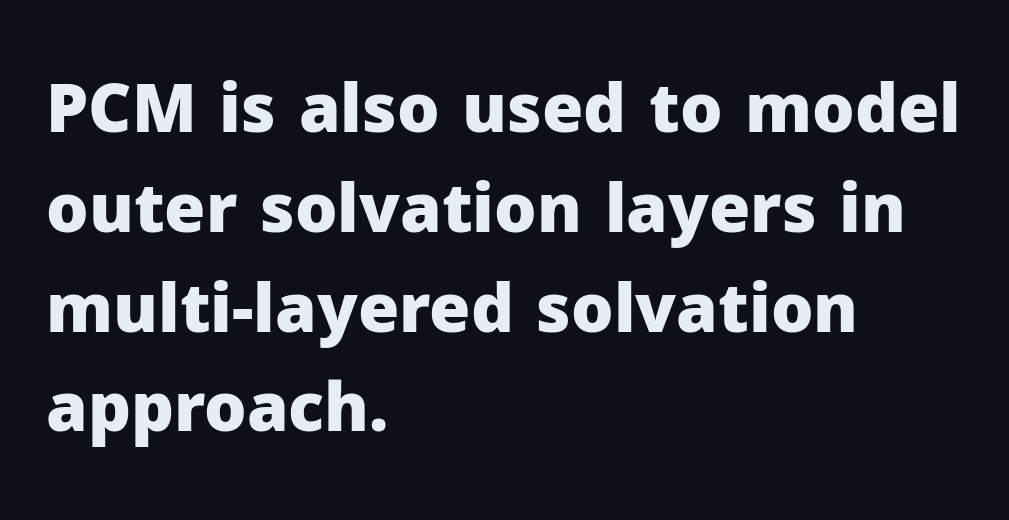
The image shows 67 px heavy sans-serif type, upright; set left-aligned, normal line spacing (1.49x), normal letter spacing, not underlined; low stroke contrast and a medium x-height.
